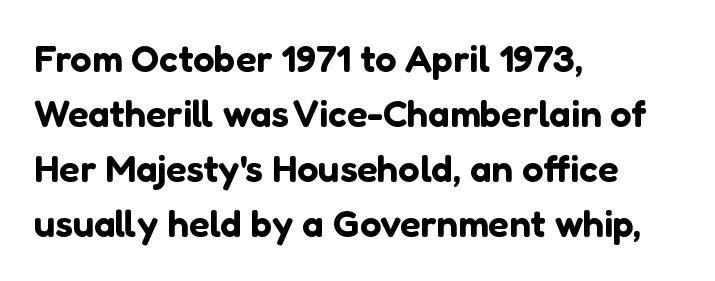
Compared with a centered layout, this one pins lines to the left instead. The lines sit at an ordinary, default distance from one another. In terms of posture, this sample is upright. Descenders hang freely into open space. The text was rendered using a sans face with plain stroke endings. This sample has the flowing, uneven cadence of proportional lettering.
